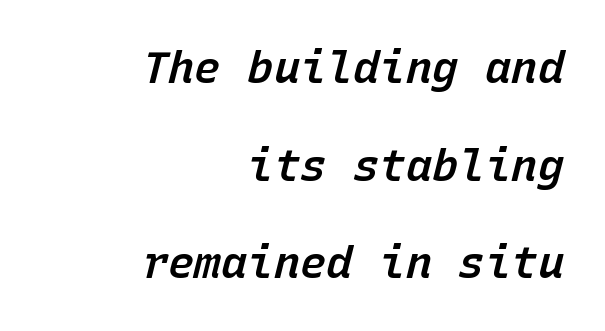
The image shows 44 px semibold type, italic (leaning right), monospaced; set right-aligned, loose line spacing (2.22x), normal letter spacing, not underlined; low stroke contrast and a medium x-height.
